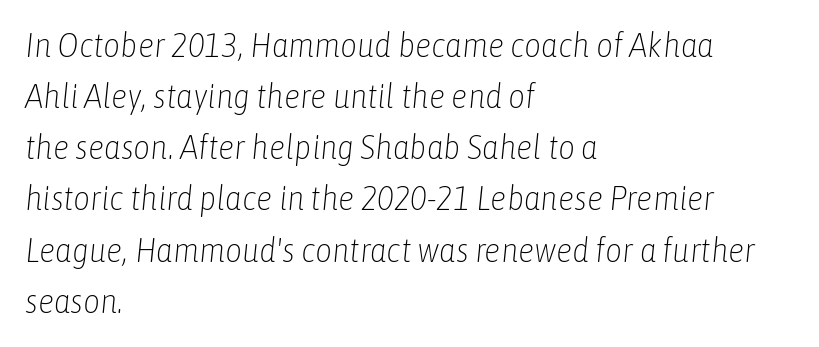
Q: Is the text bold? A: No.
Q: Is the text italic (slanted)? A: Yes, it leans right by about 6 degrees.
Q: Is the text underlined? A: No.
Q: How is the paragraph aligned? A: Left-aligned.
Q: Is the spacing between letters normal or unusually wide? A: Normal.
Q: Is the spacing between lines tight, normal or loose? A: Normal.
Q: Width (condensed, normal, or wide)? A: Condensed.
Q: Stroke contrast? A: Low.
Q: x-height? A: Medium.
Q: Monospaced? A: No.
